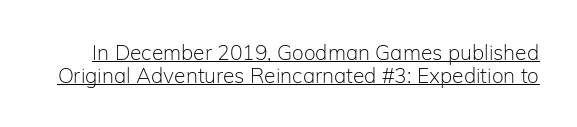
The sample's only ornament is a line tracing under the words. Summary of weight: not heavy and not bold. Is there any slant? The stems are plumb. This sample uses plain, unmodified letter spacing. In terms of leading, this rendering errs on the cramped side.
